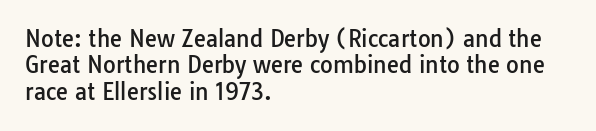
Q: Is the text italic (slanted)? A: No, it is upright.
Q: Is the text underlined? A: No.
Q: How is the paragraph aligned? A: Left-aligned.
Q: Is the spacing between letters normal or unusually wide? A: Normal.
